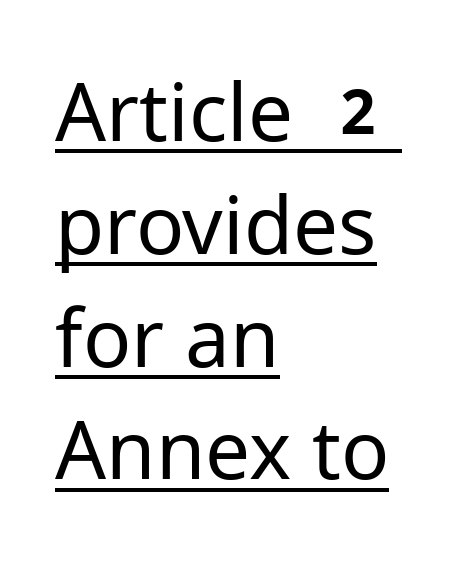
A light-to-regular cut is what we see here. A typesetter would call this zero additional tracking. All the whitespace from short lines collects on the right. The lettering stays uniformly vertical, giving the passage a roman look. These lines are rendered in a variable-pitch font.
